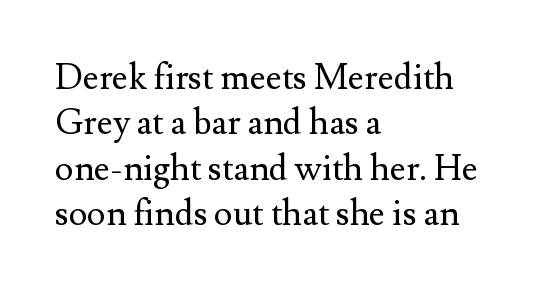
The image shows 35 px regular-weight serif type, upright; set left-aligned, normal line spacing (1.3x), normal letter spacing, not underlined; medium stroke contrast and a small x-height.
